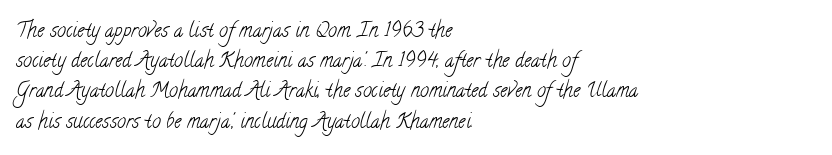
Horizontal bands of white between lines are of average thickness. Layout note: lines flush left. The letterforms sit shoulder to shoulder at normal distance. The space beneath each line is pristine and unruled. The face looks like a standard text weight, possibly lighter.
